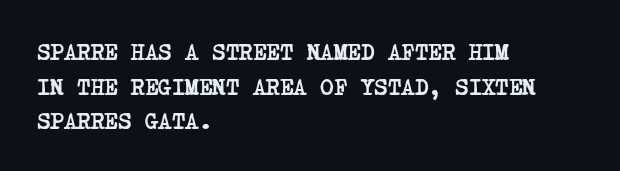
Q: Is the text bold? A: Yes.
Q: Is the text underlined? A: No.
Q: How is the paragraph aligned? A: Left-aligned.
Q: Is the spacing between letters normal or unusually wide? A: Normal.
Q: Is the spacing between lines tight, normal or loose? A: Normal.
